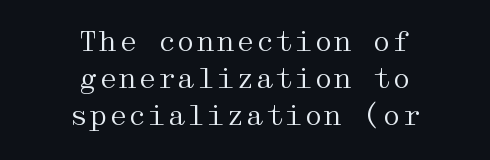
Italic? Not at all — the glyphs are vertical. Caption: standard tracking, unaltered. Leading matches the norm, producing a regular column. Neither beginnings nor endings align; midpoints do. Plain, unruled lines of type. This sample uses a serif face.
